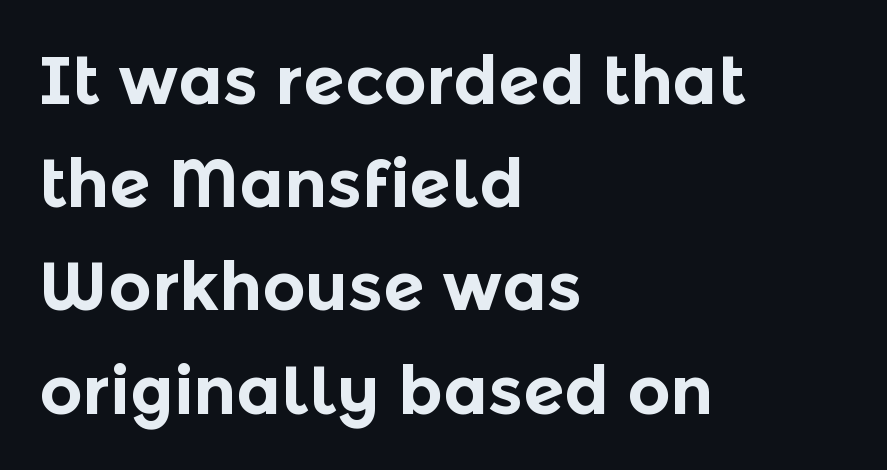
{"serif": "no", "italic": "no", "bold": "yes", "weight": "bold", "width": "normal", "x_height": "medium", "monospaced": "no", "underline": "no", "align": "left", "line_spacing": "normal", "line_spacing_ratio": 1.54, "letter_spacing": "normal", "letter_spacing_em": 0.0, "glyph_px": 67}
